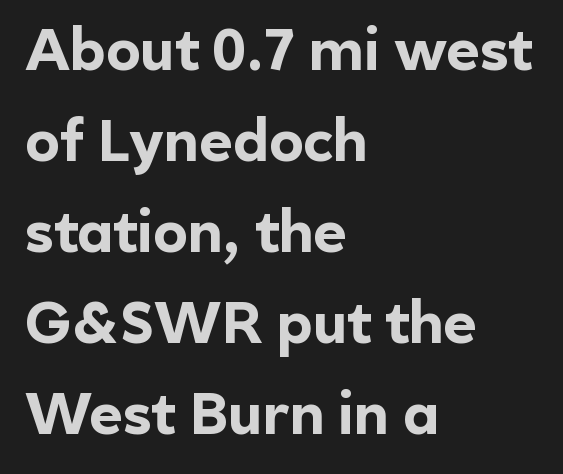
Each row of text sits above clean, open space. Note the varied advance widths — an 'i' is clearly narrower than an 'm'. Plenty of ink on the page — the face is bold. A normal amount of white space separates one row of letters from the next.
